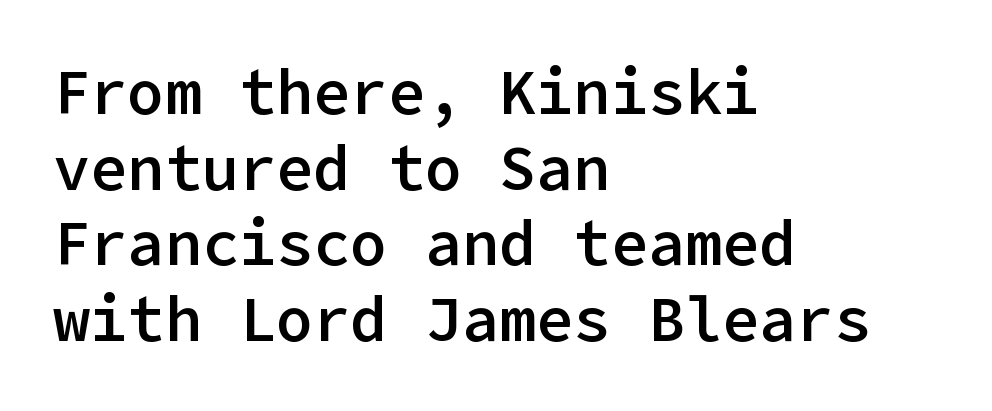
The image shows 62 px semibold sans-serif type, upright; set left-aligned, line spacing 1.22x, normal letter spacing, not underlined; low stroke contrast and a medium x-height.
